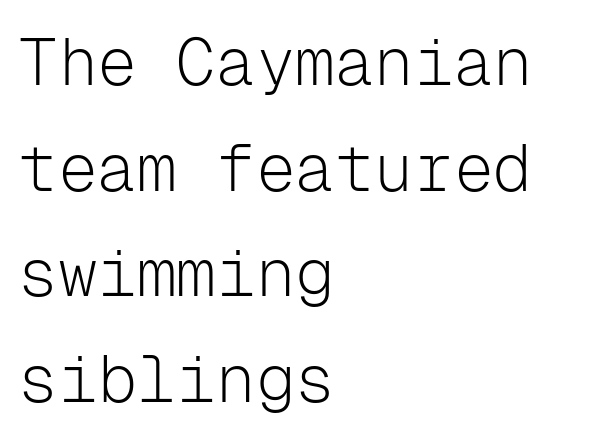
Q: Is the text bold? A: No.
Q: Is the text italic (slanted)? A: No, it is upright.
Q: Is the typeface a serif or a sans-serif typeface? A: Sans-serif.
Q: Is the text underlined? A: No.
Q: How is the paragraph aligned? A: Left-aligned.
Q: Is the spacing between letters normal or unusually wide? A: Normal.
Q: Is the spacing between lines tight, normal or loose? A: Normal.
Q: Width (condensed, normal, or wide)? A: Normal.
Q: Stroke contrast? A: Low.
Q: x-height? A: Medium.
Q: Monospaced? A: Yes.
